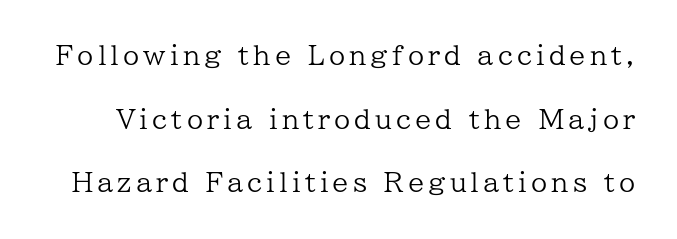
Q: Is the text bold? A: No.
Q: Is the text italic (slanted)? A: No, it is upright.
Q: Is the text underlined? A: No.
Q: Is the spacing between lines tight, normal or loose? A: Loose.
